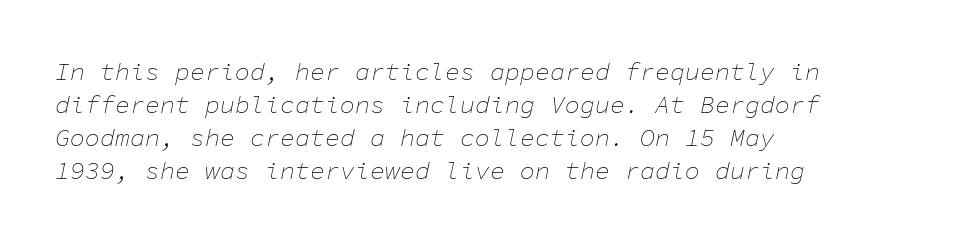
Q: Is the text bold? A: No.
Q: Is the text italic (slanted)? A: Yes, it leans right by about 11 degrees.
Q: Is the text underlined? A: No.
Q: How is the paragraph aligned? A: Left-aligned.
Q: Is the spacing between letters normal or unusually wide? A: Normal.
Q: Is the spacing between lines tight, normal or loose? A: Normal.
